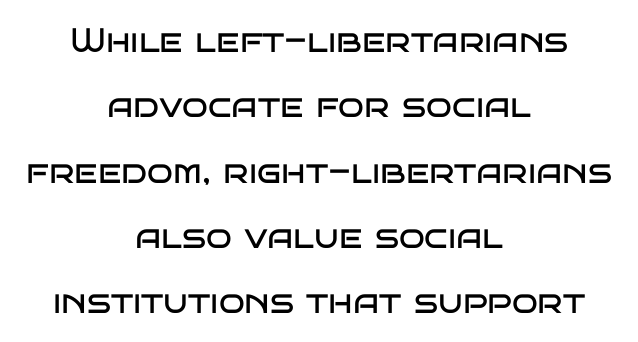
The image shows 34 px regular-weight, wide sans-serif type, upright; set centered, loose line spacing (1.92x), normal letter spacing, not underlined; low stroke contrast and a large x-height.
